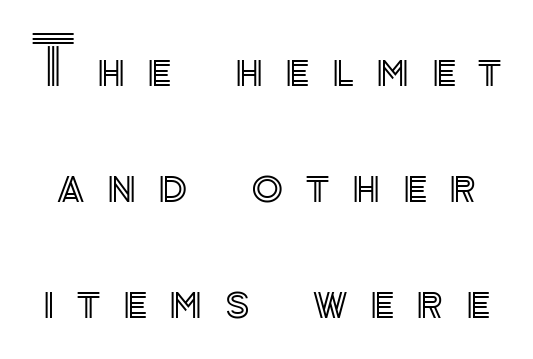
{"italic": "no", "width": "normal", "x_height": "small", "monospaced": "no", "underline": "no", "line_spacing_ratio": 1.76, "letter_spacing": "wide", "letter_spacing_em": 0.34, "glyph_px": 66}
